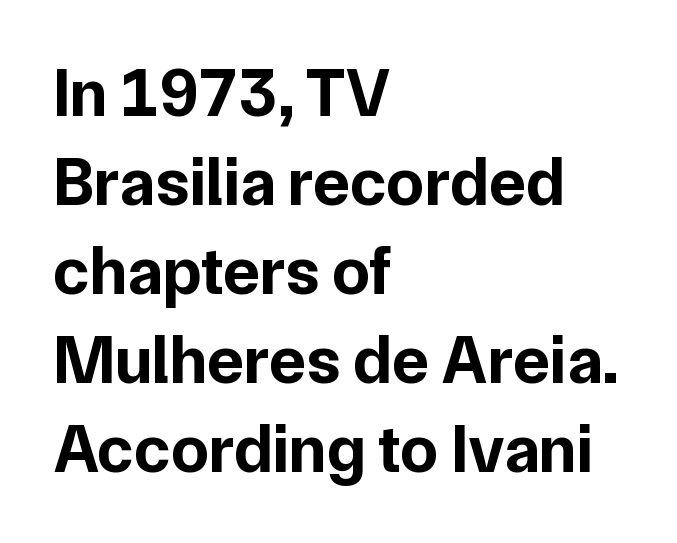
The image shows 68 px bold sans-serif type, upright; set left-aligned, normal line spacing (1.31x), normal letter spacing, not underlined; low stroke contrast and a medium x-height.
